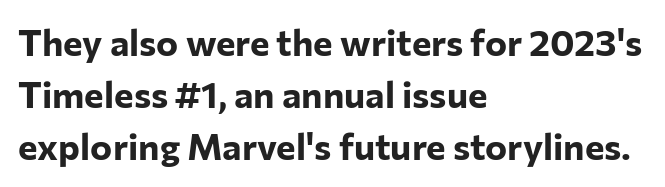
The font is running at its bold setting. The type is set solid horizontally, with unmodified tracking. It's the straight-up-and-down kind of type. Normally led — the rows are evenly, conventionally spaced. Type without underlining.
